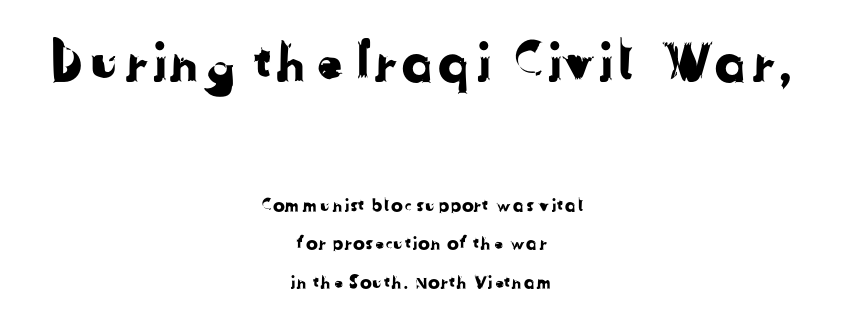
The image shows 53 px sans-serif type; set centered, loose line spacing (2.14x), normal letter spacing, not underlined; the first (top) block is 2.94x larger; low stroke contrast and a medium x-height.
